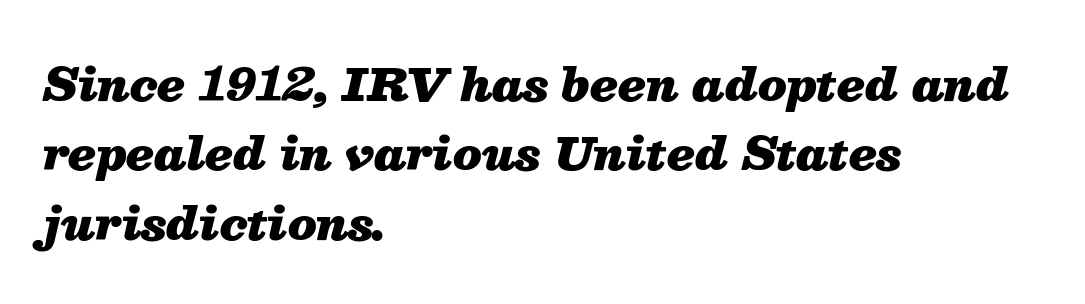
What's the leading like? Ordinary, nothing unusual. This is oblique type, the kind used for emphasis or titles. How heavy is the stroke? Heavy — this is a bold. Has an underline been added? It has not. In CSS terms this would be text-align: left.
